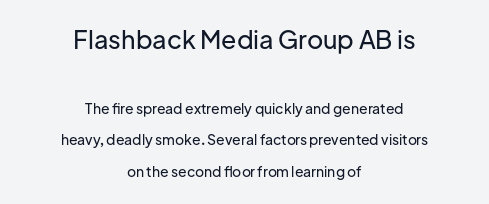
The image shows 25 px text type, upright; set centered, loose line spacing (2.24x), normal letter spacing, not underlined; the first (top) block is 1.79x larger.
